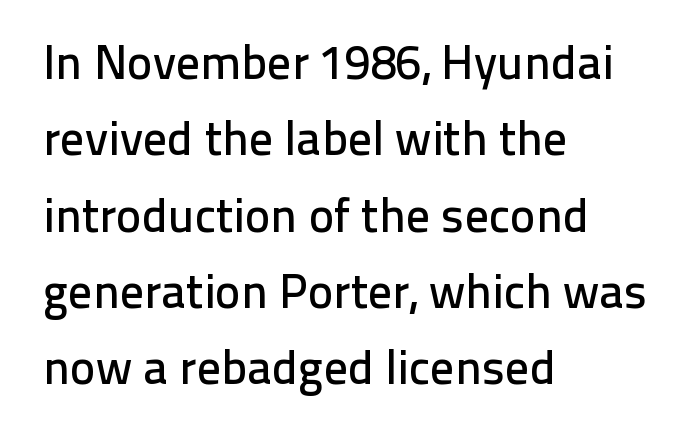
Each letter keeps its own natural width here, so spacing adapts to shape. Visually the block forms a straight wall on the left and a jagged coastline on the right. Examine the stroke ends and you'll find no serifs. Notice how the stems are strictly vertical — no italics here.
